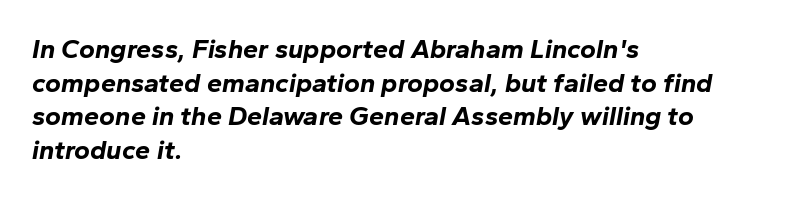
Q: Is the text bold? A: Yes.
Q: Is the text italic (slanted)? A: Yes, it leans right by about 10 degrees.
Q: Is the text underlined? A: No.
Q: How is the paragraph aligned? A: Left-aligned.
Q: Is the spacing between letters normal or unusually wide? A: Normal.
Q: Is the spacing between lines tight, normal or loose? A: Normal.
